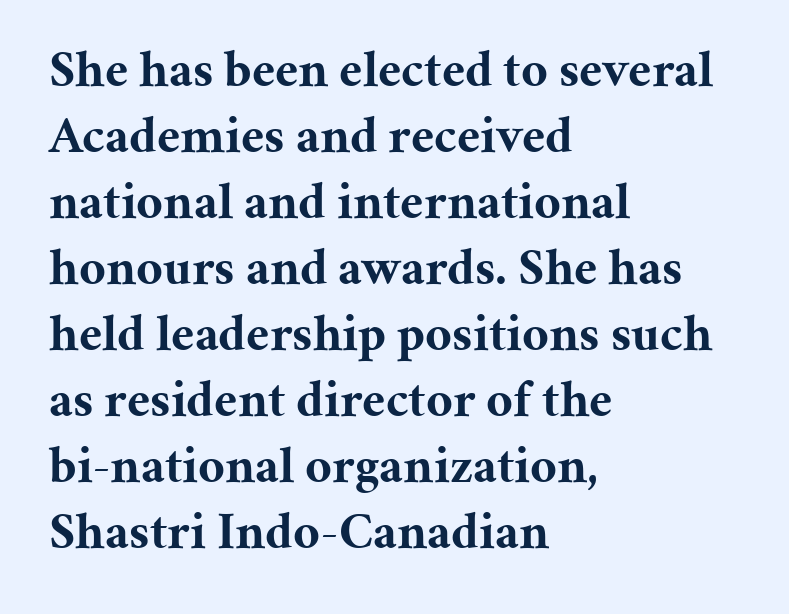
{"serif": "yes", "italic": "no", "bold": "yes", "weight": "bold", "width": "normal", "stroke_contrast": "medium", "x_height": "medium", "monospaced": "no", "underline": "no", "align": "left", "line_spacing": "normal", "line_spacing_ratio": 1.27, "letter_spacing": "normal", "letter_spacing_em": 0.0, "glyph_px": 52}
